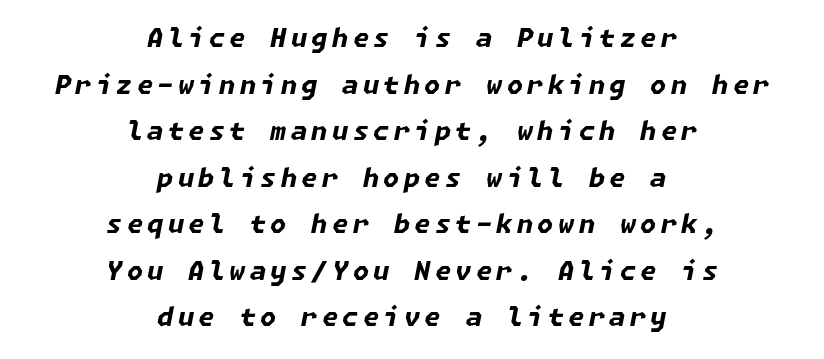
A typesetter would mark this as italic. The passage shown is emphatically bold. Teacher's note: observe the equal gaps on both sides — that is centered alignment. The specimen omits any rule beneath the text block's lines.
